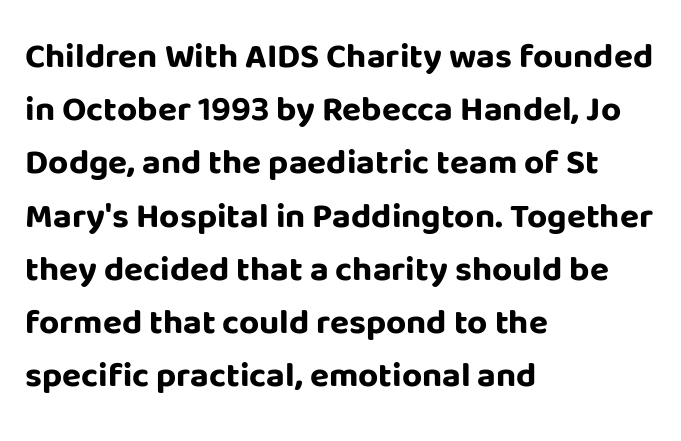
{"serif": "no", "italic": "no", "bold": "yes", "weight": "bold", "width": "normal", "stroke_contrast": "low", "x_height": "large", "monospaced": "no", "underline": "no", "align": "left", "line_spacing": "normal", "line_spacing_ratio": 1.52, "letter_spacing": "normal", "letter_spacing_em": 0.0, "glyph_px": 35}
